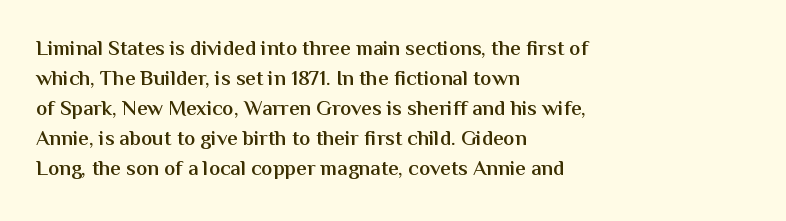
The image shows 21 px text type, upright; set left-aligned, normal line spacing (1.43x), normal letter spacing, not underlined.
